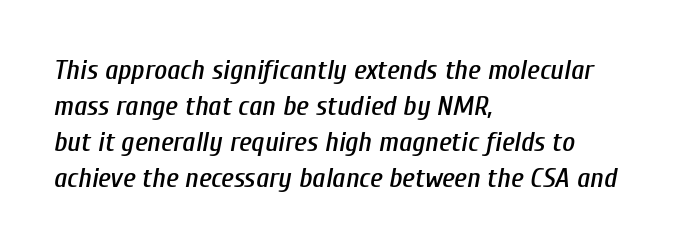
Spacing between characters is what you'd get straight out of the box. The words here are not underlined. A typesetter would call this leading conventional body-copy spacing. The letters are slanted; this is an italic face. If you drew a ruler down the left edge, every line would touch it. You could not count columns in this text — the font is proportionally spaced.
